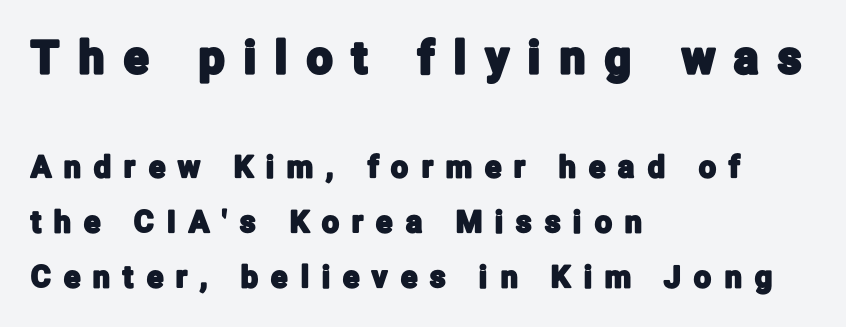
{"serif": "no", "italic": "no", "width": "condensed", "stroke_contrast": "low", "x_height": "medium", "monospaced": "no", "underline": "no", "align": "left", "line_spacing_ratio": 1.83, "letter_spacing": "wide", "letter_spacing_em": 0.44, "larger_block": "first", "size_ratio": 1.5, "glyph_px": 45}
